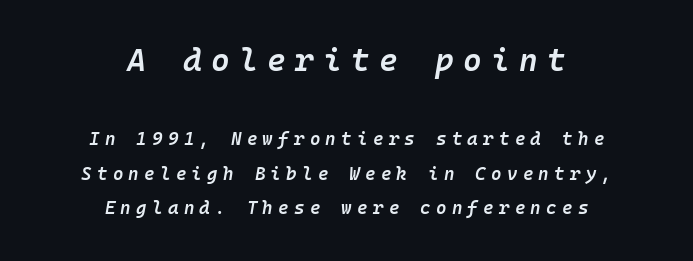
The image shows 32 px semibold type, italic (leaning right), monospaced; set centered, loose line spacing (1.92x), unusually wide letter spacing (+0.29 em), not underlined; the first (top) block is 1.78x larger; low stroke contrast and a medium x-height.
